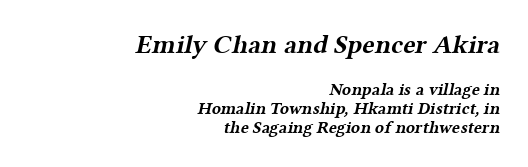
The zone under the glyphs is completely vacant. Students, this is bold: see how much ink each stroke carries. The rendering anchors every line to the right-hand side. The passage shown has conventional tracking throughout. The upper block of text is set noticeably larger than the block beneath it. The line-height multiplier appears low, near solid setting.
